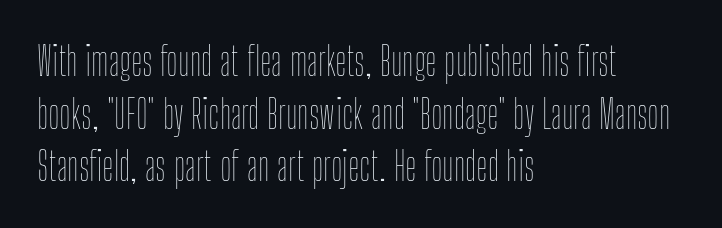
{"italic": "no", "bold": "no", "weight": "thin", "width": "condensed", "stroke_contrast": "low", "x_height": "medium", "monospaced": "no", "underline": "no", "align": "left", "line_spacing": "normal", "line_spacing_ratio": 1.35, "letter_spacing": "normal", "letter_spacing_em": 0.0, "glyph_px": 39}
